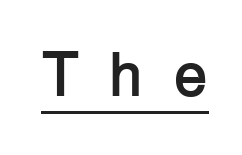
Q: Is the text bold? A: Yes.
Q: Is the text italic (slanted)? A: No, it is upright.
Q: Is the typeface a serif or a sans-serif typeface? A: Sans-serif.
Q: Is the text underlined? A: Yes.
Q: Is the spacing between letters normal or unusually wide? A: Unusually wide.
Q: Width (condensed, normal, or wide)? A: Normal.
Q: Stroke contrast? A: Low.
Q: x-height? A: Medium.
Q: Monospaced? A: No.
